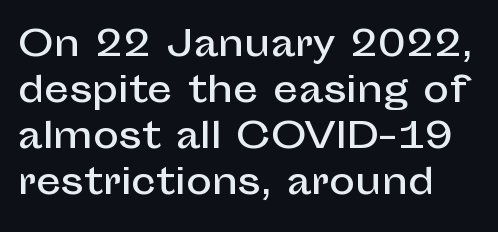
The image shows 35 px sans-serif type, upright; set normal line spacing (1.31x), normal letter spacing, not underlined; low stroke contrast and a medium x-height.
